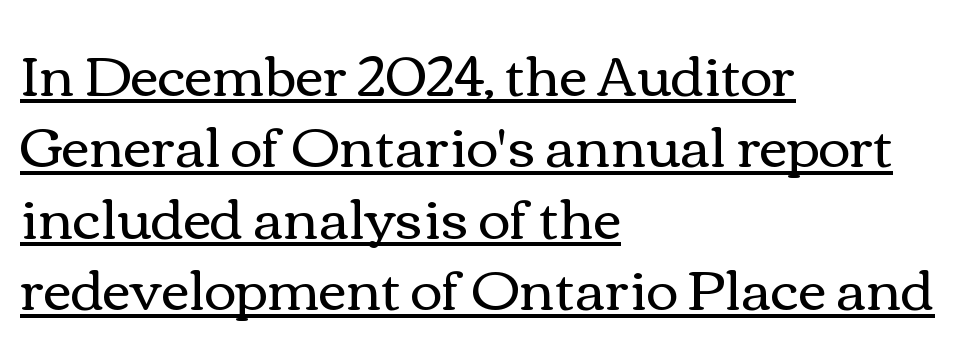
The image shows 55 px regular-weight, wide type, upright; set left-aligned, normal line spacing (1.3x), normal letter spacing, underlined; a medium x-height.
